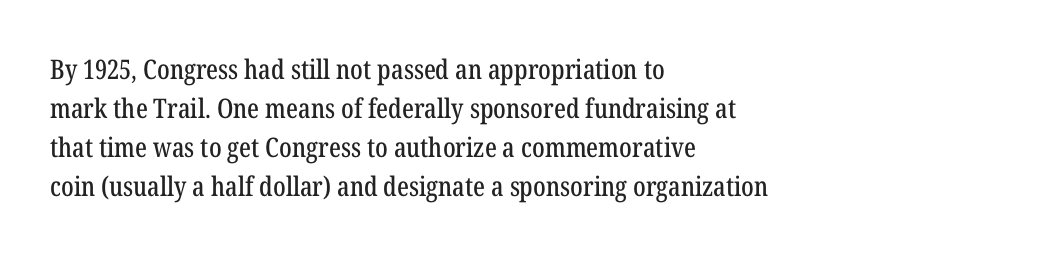
{"italic": "no", "underline": "no", "align": "left", "line_spacing": "normal", "line_spacing_ratio": 1.44, "letter_spacing": "normal", "letter_spacing_em": 0.0, "glyph_px": 27}
